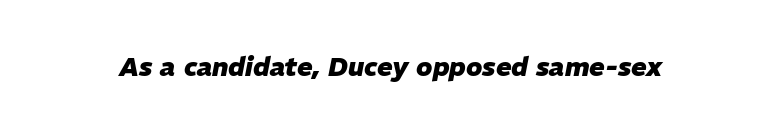
Q: Is the text bold? A: Yes.
Q: Is the text italic (slanted)? A: Yes, it leans right by about 11 degrees.
Q: Is the text underlined? A: No.
Q: Is the spacing between letters normal or unusually wide? A: Normal.
